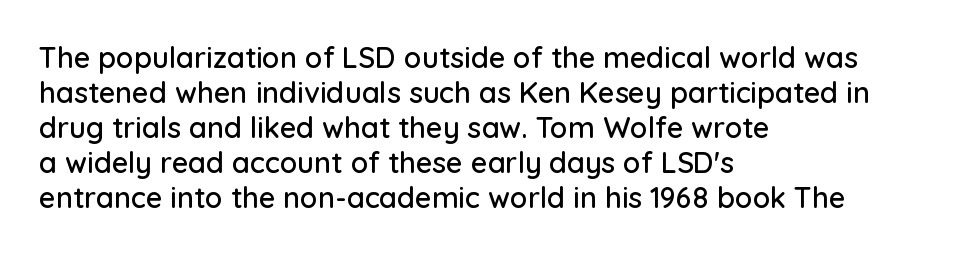
Q: Is the text italic (slanted)? A: No, it is upright.
Q: Is the typeface a serif or a sans-serif typeface? A: Sans-serif.
Q: Is the text underlined? A: No.
Q: How is the paragraph aligned? A: Left-aligned.
Q: Is the spacing between letters normal or unusually wide? A: Normal.
Q: Width (condensed, normal, or wide)? A: Normal.
Q: Stroke contrast? A: Low.
Q: x-height? A: Medium.
Q: Monospaced? A: No.
